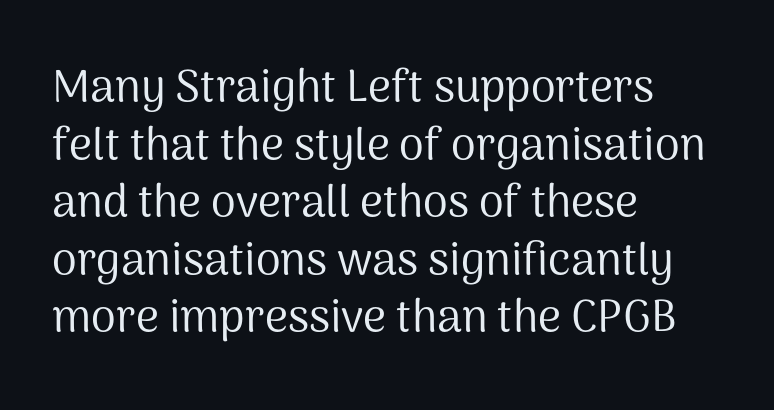
Compared with a centered layout, this one pins lines to the left instead. Honestly, the row spacing looks completely unremarkable. The letters carry no serifs — their stems end cleanly without finishing strokes. Looks like regular typesetting: each glyph gets only the width it needs.
